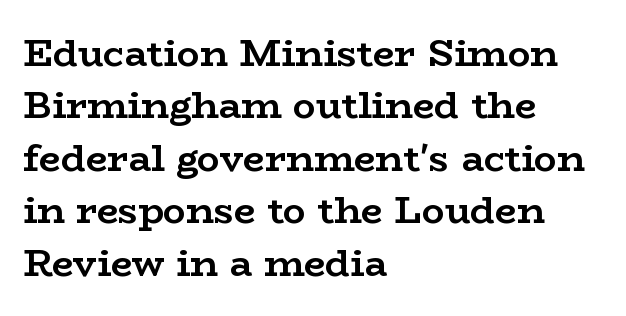
Q: Is the text bold? A: Yes.
Q: Is the text italic (slanted)? A: No, it is upright.
Q: Is the typeface a serif or a sans-serif typeface? A: Serif.
Q: Is the text underlined? A: No.
Q: How is the paragraph aligned? A: Left-aligned.
Q: Is the spacing between letters normal or unusually wide? A: Normal.
Q: Is the spacing between lines tight, normal or loose? A: Normal.
Q: Width (condensed, normal, or wide)? A: Wide.
Q: Stroke contrast? A: Low.
Q: x-height? A: Medium.
Q: Monospaced? A: No.
